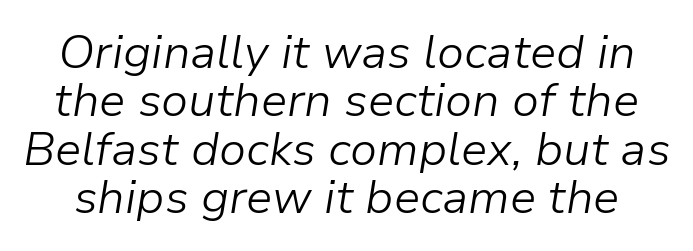
These lines are rendered in a variable-pitch font. Characters follow at the spacing the type designer built in. If you measured baseline to baseline, you'd find a short distance. The lettering tilts uniformly, giving the passage an italic look. The space beneath each line is pristine and unruled. The weight tops out at a normal text grade.
